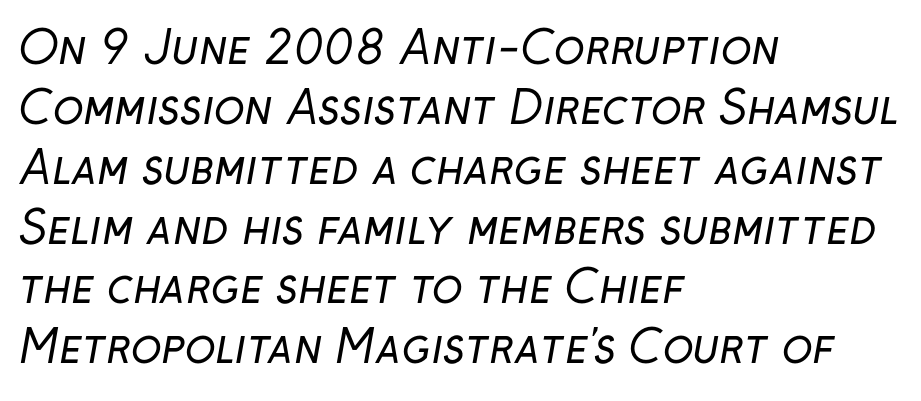
{"serif": "no", "bold": "no", "weight": "regular", "width": "normal", "stroke_contrast": "low", "x_height": "medium", "monospaced": "no", "underline": "no", "align": "left", "line_spacing": "normal", "line_spacing_ratio": 1.33, "letter_spacing": "normal", "letter_spacing_em": 0.0, "glyph_px": 45}
